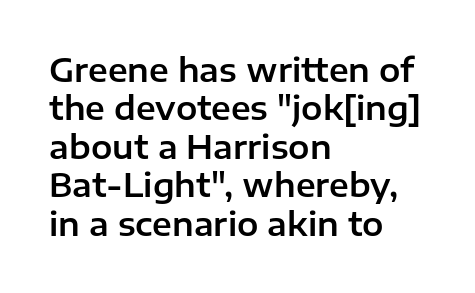
The image shows 32 px sans-serif type, upright; set left-aligned, line spacing 1.2x, normal letter spacing, not underlined; low stroke contrast and a medium x-height.
